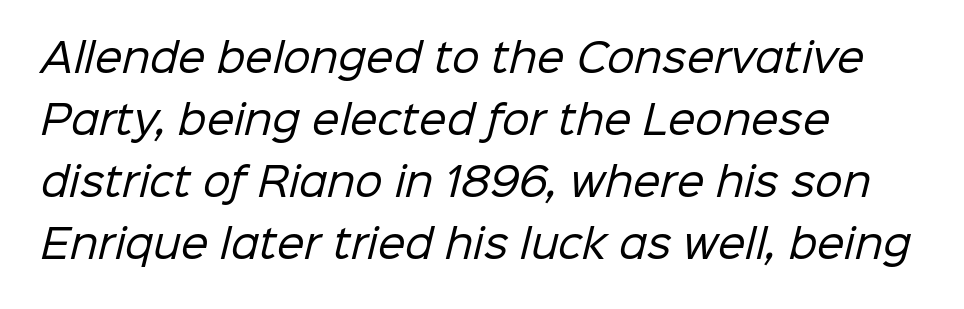
Q: Is the text bold? A: No.
Q: Is the typeface a serif or a sans-serif typeface? A: Sans-serif.
Q: Is the text underlined? A: No.
Q: How is the paragraph aligned? A: Left-aligned.
Q: Is the spacing between letters normal or unusually wide? A: Normal.
Q: Is the spacing between lines tight, normal or loose? A: Normal.
Q: Width (condensed, normal, or wide)? A: Normal.
Q: Stroke contrast? A: Low.
Q: x-height? A: Medium.
Q: Monospaced? A: No.
